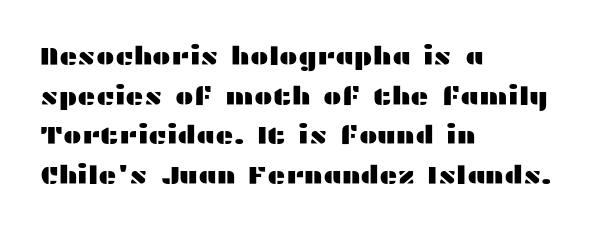
Q: Is the text italic (slanted)? A: No, it is upright.
Q: Is the text underlined? A: No.
Q: How is the paragraph aligned? A: Left-aligned.
Q: Is the spacing between letters normal or unusually wide? A: Normal.
Q: Is the spacing between lines tight, normal or loose? A: Normal.
